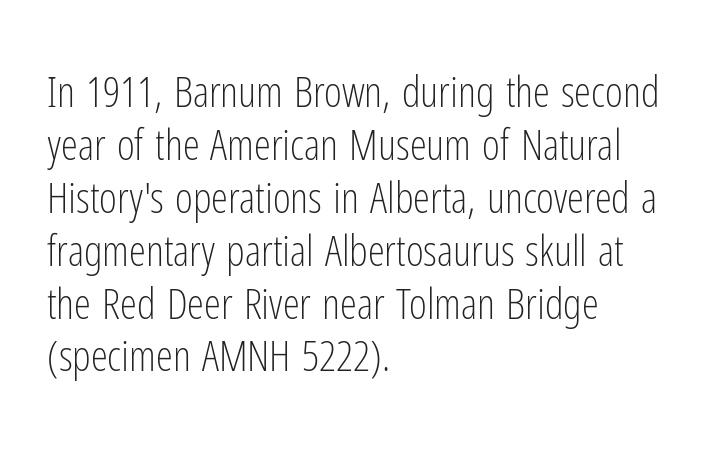
Nobody touched the tracking dial on this one. The rag falls on the right side of this text block. Posture: vertical. Nothing heavy about these letters — not bold at all. Stroke terminals: plain, sans-serif.
